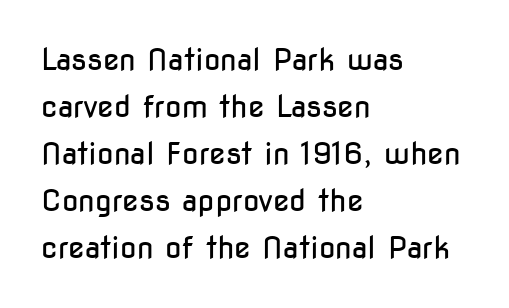
Q: Is the text bold? A: No.
Q: Is the text italic (slanted)? A: No, it is upright.
Q: Is the typeface a serif or a sans-serif typeface? A: Sans-serif.
Q: Is the text underlined? A: No.
Q: How is the paragraph aligned? A: Left-aligned.
Q: Is the spacing between letters normal or unusually wide? A: Normal.
Q: Is the spacing between lines tight, normal or loose? A: Normal.
Q: Width (condensed, normal, or wide)? A: Condensed.
Q: Stroke contrast? A: Low.
Q: x-height? A: Medium.
Q: Monospaced? A: No.
